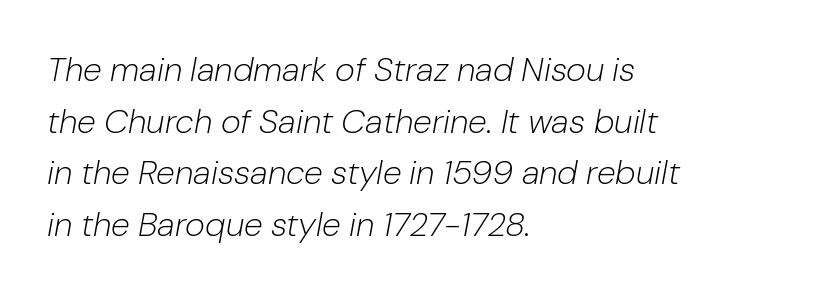
{"italic": "yes", "lean": "right", "slant_degrees": 10, "bold": "no", "weight": "light", "width": "normal", "stroke_contrast": "low", "x_height": "medium", "monospaced": "no", "underline": "no", "align": "left", "line_spacing": "normal", "line_spacing_ratio": 1.52, "letter_spacing": "normal", "letter_spacing_em": 0.0, "glyph_px": 34}
